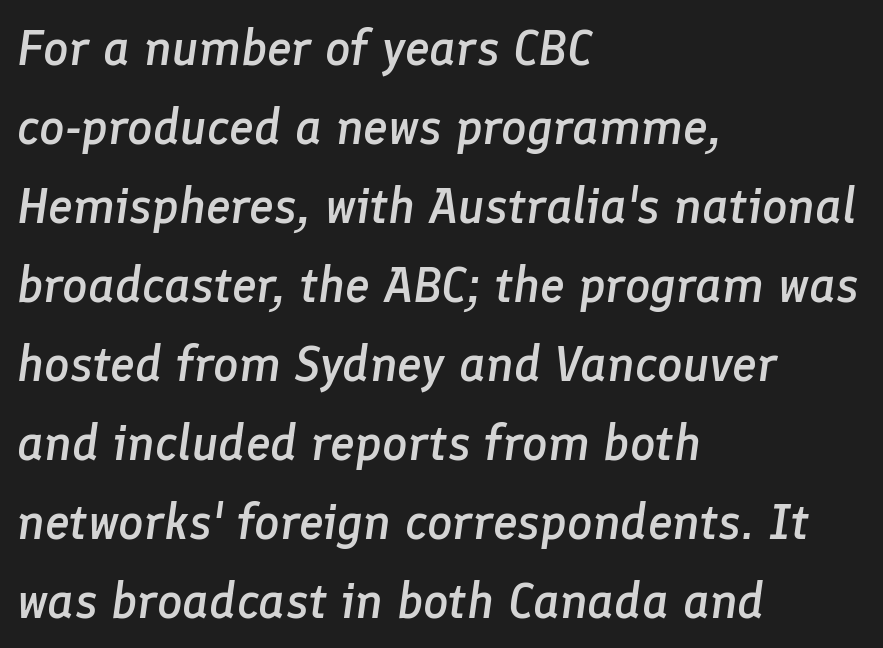
The image shows 50 px semibold type, italic (leaning right); set left-aligned, normal line spacing (1.58x), normal letter spacing, not underlined; low stroke contrast and a medium x-height.
